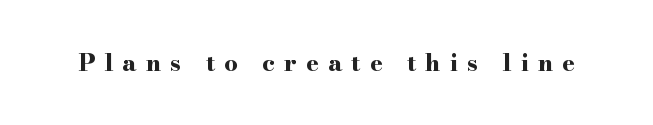
The strip under each line holds only bare page. Between one letter and the next there's a generous, obvious gap. You'd pick this weight for a headline — it's a proper bold. Posture: upright roman.
